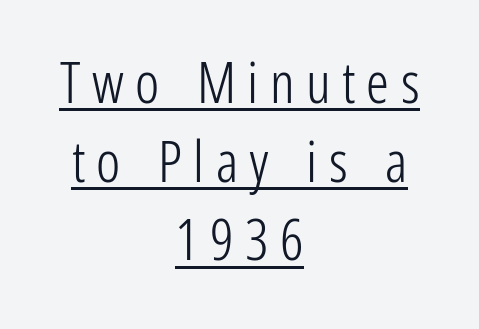
No letter is thick-stroked: the sample isn't bold. Successive baselines arrive at the customary interval. Every stem runs plumb, perpendicular to the baseline. A typographer would call this underscored text.
